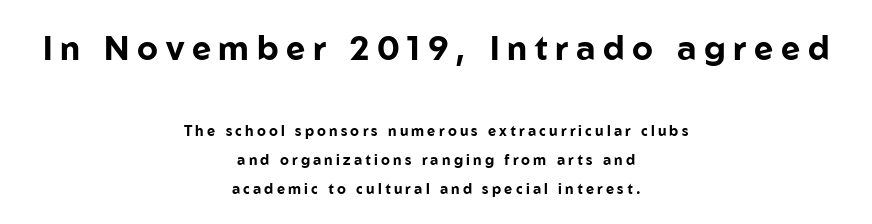
{"serif": "no", "italic": "no", "bold": "yes", "weight": "bold", "width": "normal", "stroke_contrast": "low", "x_height": "medium", "monospaced": "no", "underline": "no", "align": "center", "line_spacing": "loose", "line_spacing_ratio": 2.07, "letter_spacing": "wide", "letter_spacing_em": 0.23, "larger_block": "first", "size_ratio": 2.36, "glyph_px": 33}
